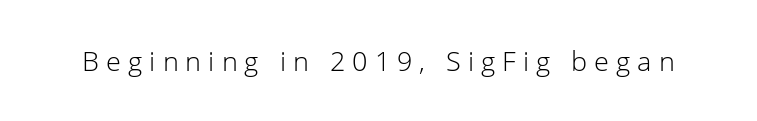
Q: Is the text bold? A: No.
Q: Is the text italic (slanted)? A: No, it is upright.
Q: Is the text underlined? A: No.
Q: Is the spacing between letters normal or unusually wide? A: Unusually wide.
